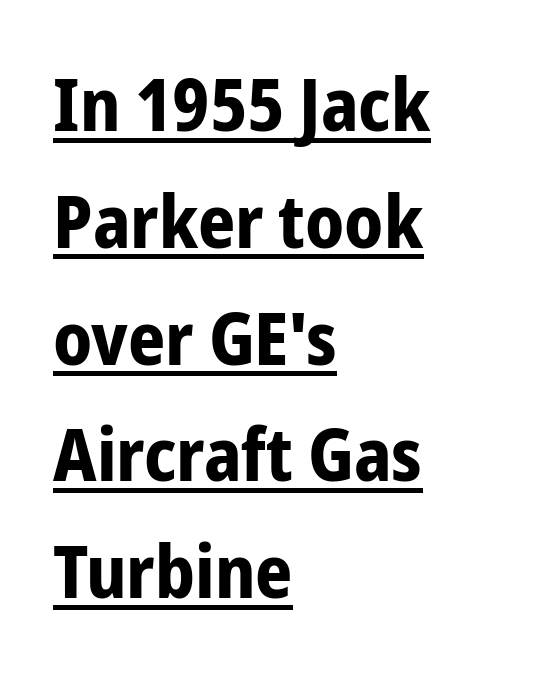
{"serif": "no", "italic": "no", "bold": "yes", "weight": "bold", "width": "condensed", "stroke_contrast": "low", "x_height": "medium", "monospaced": "no", "underline": "yes", "align": "left", "line_spacing": "normal", "line_spacing_ratio": 1.6, "letter_spacing": "normal", "letter_spacing_em": 0.0, "glyph_px": 73}
